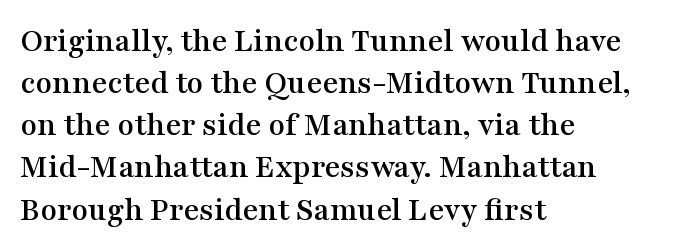
{"serif": "yes", "italic": "no", "width": "wide", "stroke_contrast": "medium", "x_height": "medium", "monospaced": "no", "underline": "no", "align": "left", "line_spacing_ratio": 1.24, "letter_spacing": "normal", "letter_spacing_em": 0.0, "glyph_px": 34}
